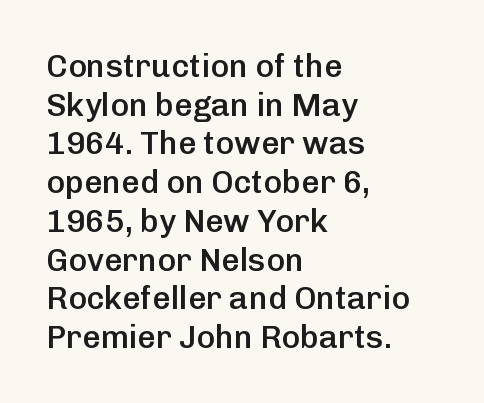
Q: Is the text bold? A: Semi-bold.
Q: Is the text italic (slanted)? A: No, it is upright.
Q: Is the typeface a serif or a sans-serif typeface? A: Sans-serif.
Q: Is the text underlined? A: No.
Q: How is the paragraph aligned? A: Left-aligned.
Q: Is the spacing between letters normal or unusually wide? A: Normal.
Q: Width (condensed, normal, or wide)? A: Normal.
Q: Stroke contrast? A: Low.
Q: x-height? A: Medium.
Q: Monospaced? A: No.
